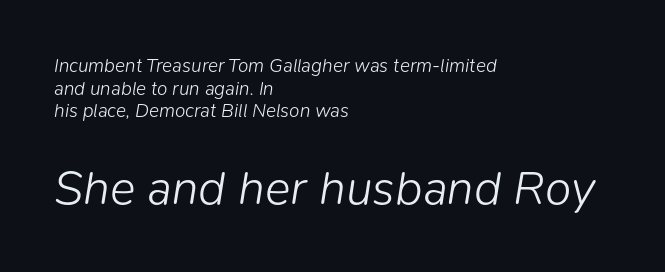
Underlining? Definitely not there. No extra ink here — the face is not bold. The face used here appears at its bigger size in the lower chunk. The face used here is proportionally spaced, like ordinary book or web type. This sample uses plain, unmodified letter spacing. The rendering anchors every line to the left-hand side.
